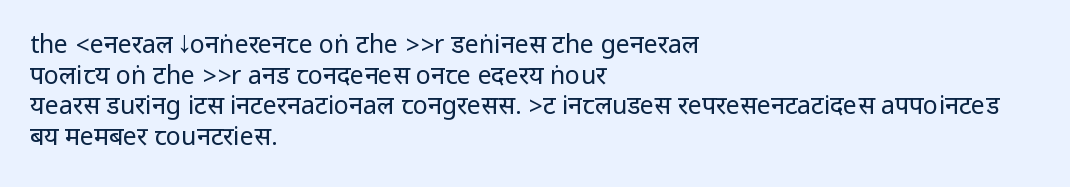
The letters look calm and open, with moderate or lighter stems. Descenders are the only things crossing below the line. Left-aligned paragraph, ragged on the right. Short note: letters normally spaced.
